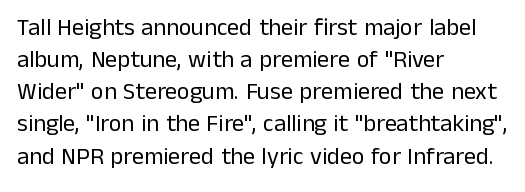
{"italic": "no", "bold": "no", "underline": "no", "align": "left", "line_spacing": "normal", "line_spacing_ratio": 1.34, "letter_spacing": "normal", "letter_spacing_em": 0.0, "glyph_px": 24}
